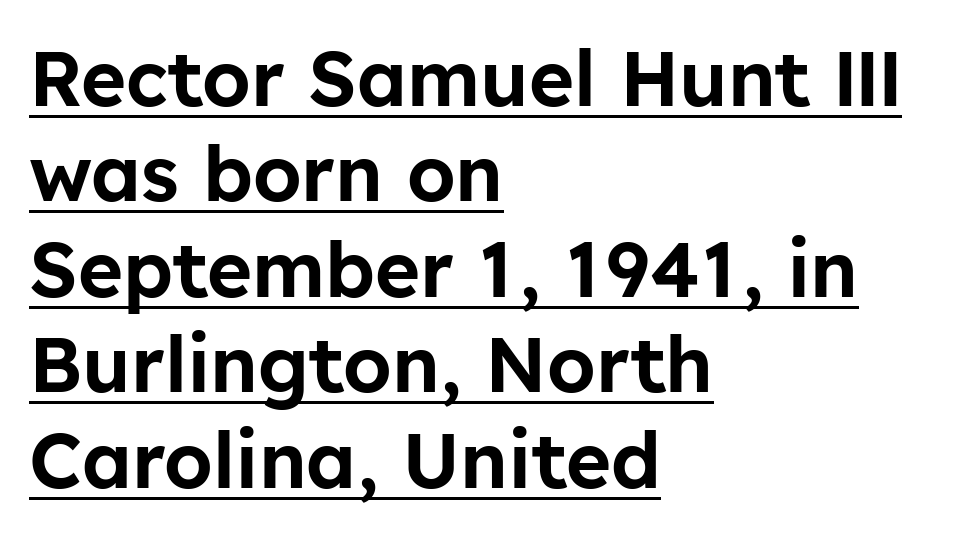
The image shows 77 px sans-serif type, upright; set left-aligned, line spacing 1.24x, normal letter spacing, underlined; low stroke contrast and a medium x-height.
